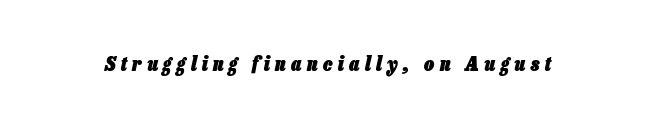
The image shows 20 px bold type, italic (leaning right); set unusually wide letter spacing (+0.27 em), not underlined.
